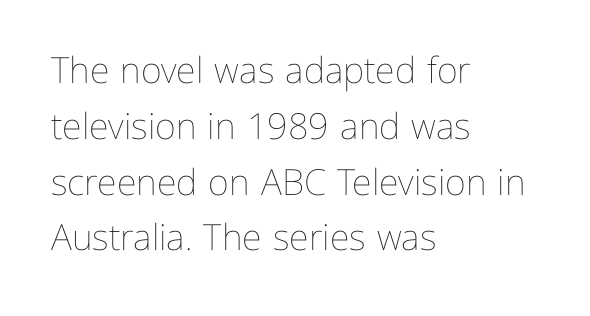
The image shows 36 px thin type, upright; set left-aligned, normal line spacing (1.55x), normal letter spacing, not underlined; low stroke contrast and a medium x-height.
